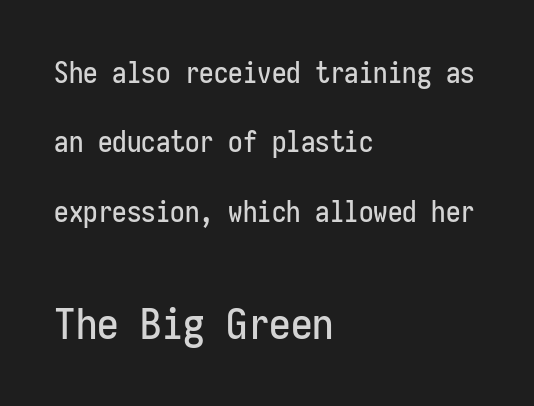
The lettering stays uniformly vertical, giving the passage a roman look. The rendering anchors every line to the left-hand side. Size hierarchy here favors the trailing block over the leading one. The characters display no serif detailing; their extremities are plain. The vertical gap from one line to the next is large.
